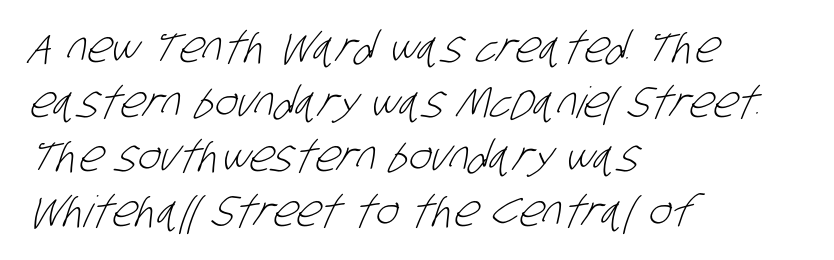
The image shows 43 px light, condensed sans-serif type; set left-aligned, normal line spacing (1.27x), normal letter spacing, not underlined; low stroke contrast and a large x-height.
